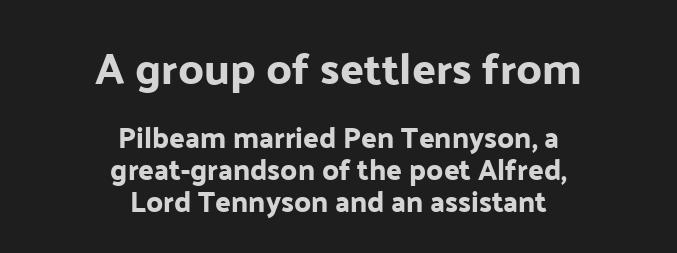
One glance says dense: line gaps are narrower than usual. When letters stand straight like this, we call the style roman or upright. The line texture is even and compact thanks to regular tracking. The passage is arranged like a title page — every line centered. Quick note: underline off. I'd call this a sans setting — the letters go barefoot.
